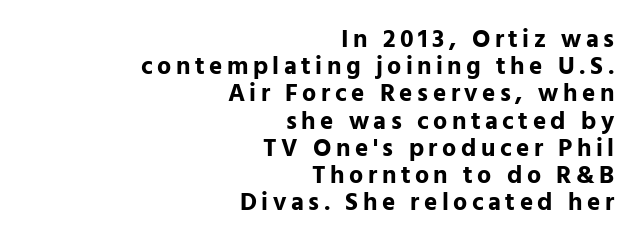
{"italic": "no", "bold": "yes", "underline": "no", "align": "right", "line_spacing": "tight", "line_spacing_ratio": 1.09, "glyph_px": 25}
